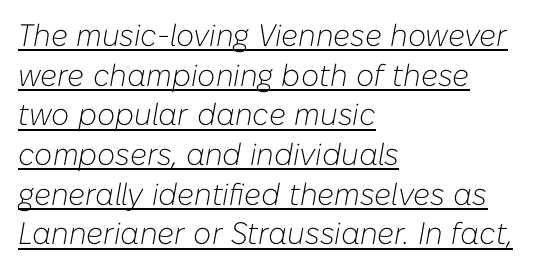
Q: Is the text bold? A: No.
Q: Is the text italic (slanted)? A: Yes, it leans right by about 10 degrees.
Q: Is the text underlined? A: Yes.
Q: How is the paragraph aligned? A: Left-aligned.
Q: Is the spacing between letters normal or unusually wide? A: Normal.
Q: Is the spacing between lines tight, normal or loose? A: Normal.
Q: Width (condensed, normal, or wide)? A: Normal.
Q: Stroke contrast? A: Low.
Q: x-height? A: Medium.
Q: Monospaced? A: No.
